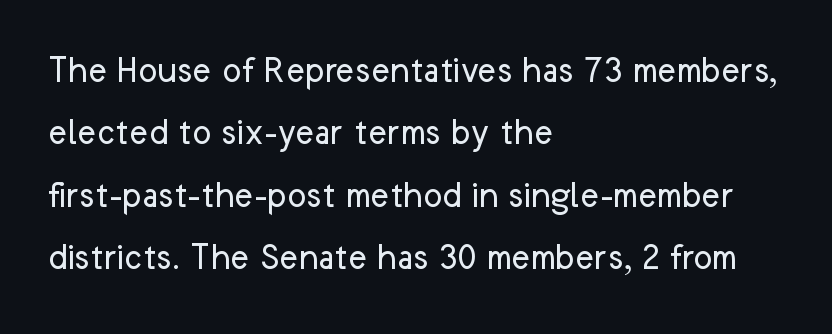
Q: Is the text bold? A: No.
Q: Is the text italic (slanted)? A: No, it is upright.
Q: Is the typeface a serif or a sans-serif typeface? A: Sans-serif.
Q: Is the text underlined? A: No.
Q: How is the paragraph aligned? A: Left-aligned.
Q: Is the spacing between letters normal or unusually wide? A: Normal.
Q: Is the spacing between lines tight, normal or loose? A: Normal.
Q: Width (condensed, normal, or wide)? A: Normal.
Q: Stroke contrast? A: Low.
Q: x-height? A: Medium.
Q: Monospaced? A: No.
